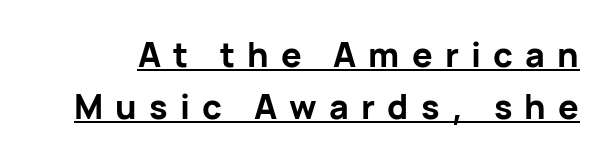
{"serif": "no", "italic": "no", "bold": "yes", "weight": "bold", "width": "normal", "stroke_contrast": "low", "x_height": "medium", "monospaced": "no", "underline": "yes", "line_spacing": "normal", "line_spacing_ratio": 1.54, "letter_spacing": "wide", "letter_spacing_em": 0.36, "glyph_px": 34}
